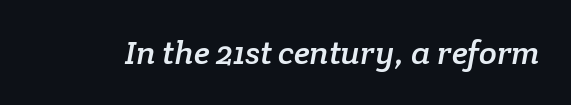
The image shows 33 px serif type; set normal letter spacing, not underlined; low stroke contrast and a medium x-height.
